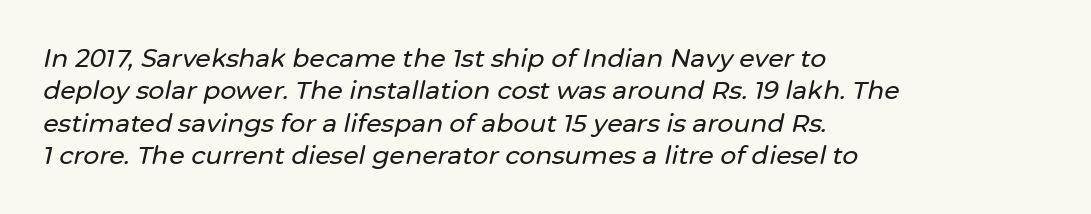
Tall strokes in this sample are angled rather than plumb. Visually the block forms a straight wall on the left and a jagged coastline on the right. Is there much room between lines? A standard amount, neither cramped nor airy. Words float on clear page, feet unadorned. The type is set solid horizontally, with unmodified tracking.
